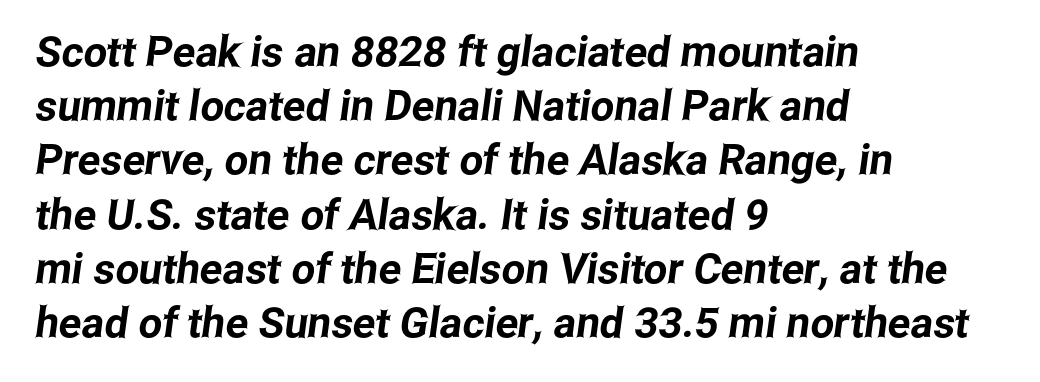
{"serif": "no", "width": "condensed", "stroke_contrast": "low", "x_height": "medium", "monospaced": "no", "underline": "no", "align": "left", "line_spacing": "normal", "line_spacing_ratio": 1.29, "letter_spacing": "normal", "letter_spacing_em": 0.0, "glyph_px": 42}
